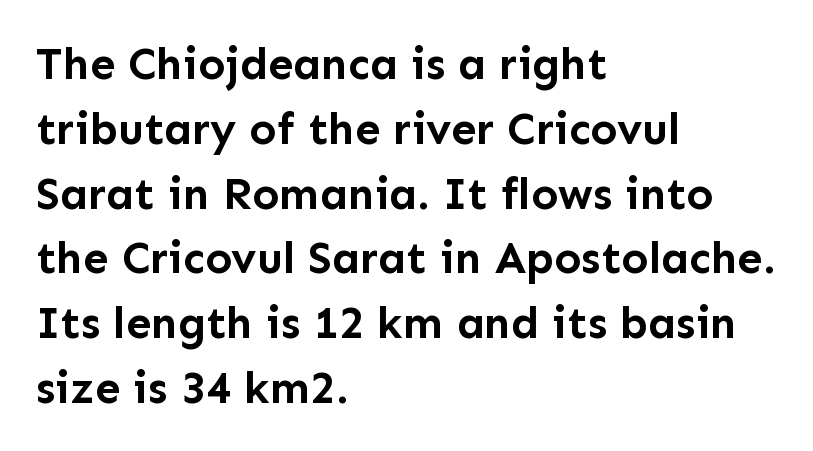
The image shows 45 px semibold sans-serif type, upright; set left-aligned, normal line spacing (1.44x), normal letter spacing, not underlined; low stroke contrast and a medium x-height.
